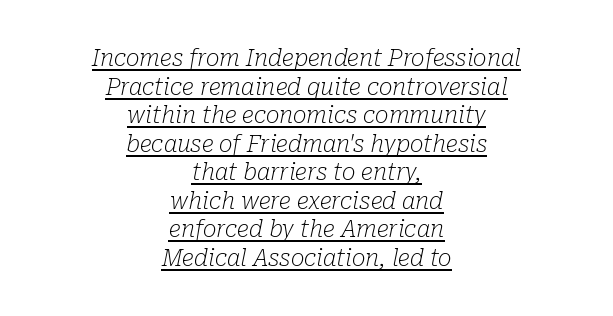
Q: Is the text bold? A: No.
Q: Is the text italic (slanted)? A: Yes, it leans right by about 10 degrees.
Q: Is the text underlined? A: Yes.
Q: How is the paragraph aligned? A: Centered.
Q: Is the spacing between letters normal or unusually wide? A: Normal.
